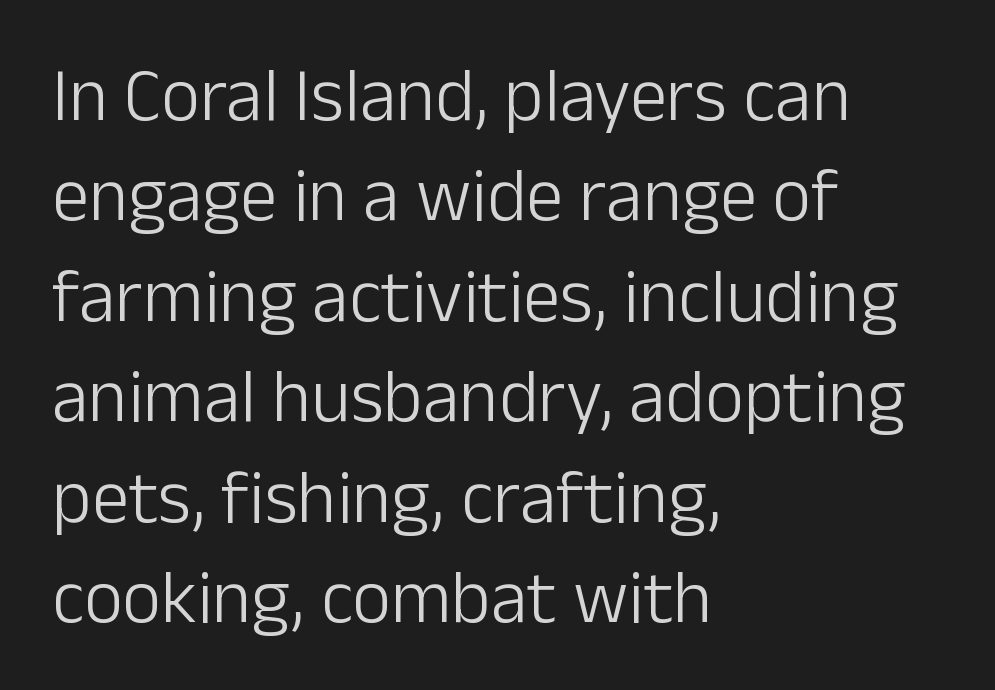
{"serif": "no", "italic": "no", "bold": "no", "weight": "light", "width": "normal", "stroke_contrast": "low", "x_height": "medium", "monospaced": "no", "underline": "no", "align": "left", "line_spacing": "normal", "line_spacing_ratio": 1.34, "letter_spacing": "normal", "letter_spacing_em": 0.0, "glyph_px": 75}
